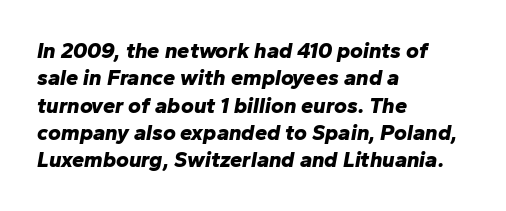
Q: Is the text bold? A: Yes.
Q: Is the text italic (slanted)? A: Yes, it leans right by about 10 degrees.
Q: Is the text underlined? A: No.
Q: How is the paragraph aligned? A: Left-aligned.
Q: Is the spacing between letters normal or unusually wide? A: Normal.
